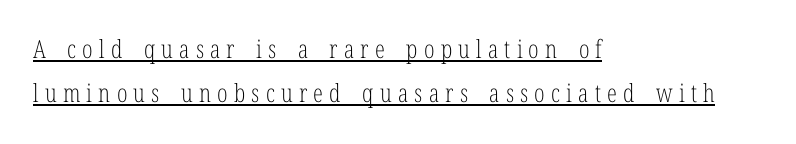
{"italic": "no", "bold": "no", "underline": "yes", "align": "left", "line_spacing_ratio": 1.77, "letter_spacing": "wide", "letter_spacing_em": 0.25, "glyph_px": 25}
